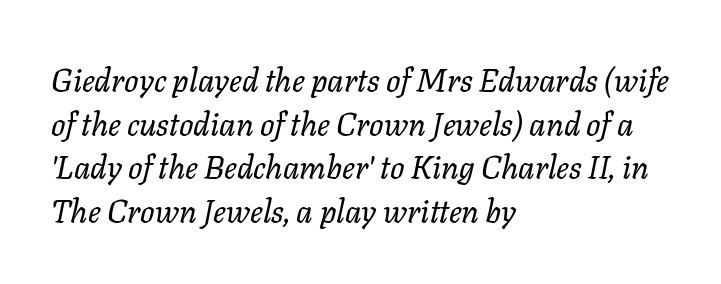
{"italic": "yes", "lean": "right", "slant_degrees": 11, "bold": "no", "weight": "regular", "width": "normal", "stroke_contrast": "low", "x_height": "medium", "monospaced": "no", "underline": "no", "align": "left", "line_spacing": "normal", "line_spacing_ratio": 1.36, "letter_spacing": "normal", "letter_spacing_em": 0.0, "glyph_px": 32}
